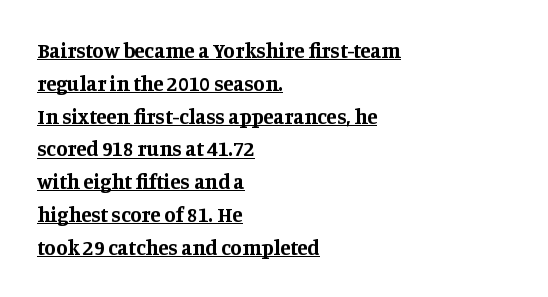
The paragraph has a hard left edge and a soft right edge. Caption: standard tracking, unaltered. This sample uses an upright cut, with every glyph sitting square on the baseline. The words here are underlined. Weight check: bold — yes, fully.
